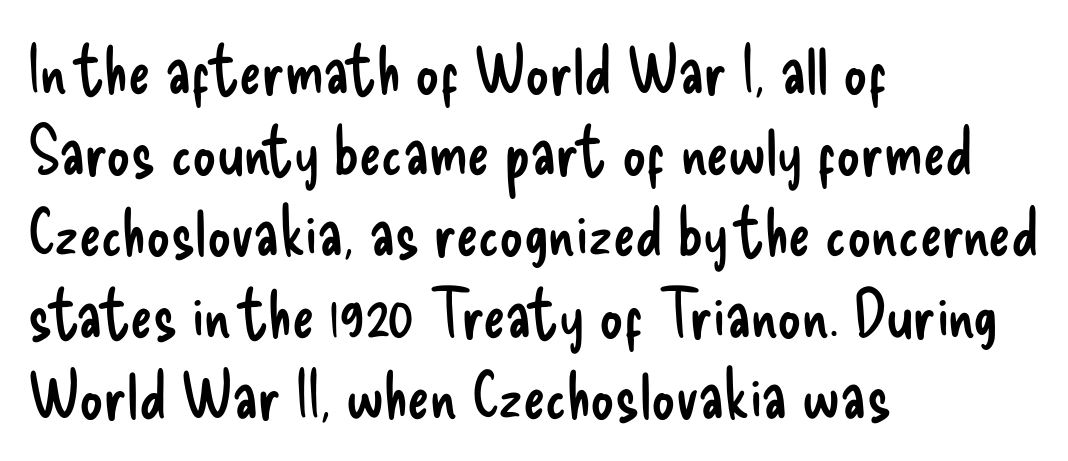
These lines are set flush left with a ragged right edge. Vertical stems look standard width or narrower in stroke. Observe the ordinary spacing: letters are neighbours, not strangers. Check the space under the baseline: it is left empty. Note the varied advance widths — an 'i' is clearly narrower than an 'm'. It's the straight-up-and-down kind of type.
